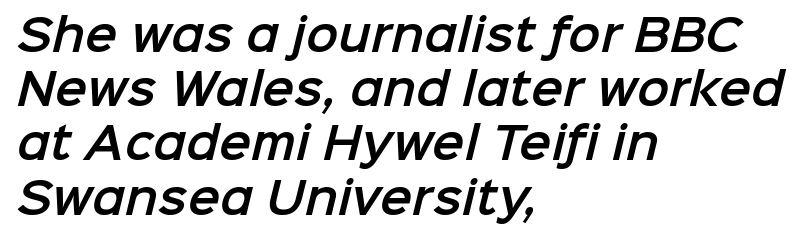
Q: Is the typeface a serif or a sans-serif typeface? A: Sans-serif.
Q: Is the text underlined? A: No.
Q: How is the paragraph aligned? A: Left-aligned.
Q: Is the spacing between letters normal or unusually wide? A: Normal.
Q: Is the spacing between lines tight, normal or loose? A: Normal.
Q: Width (condensed, normal, or wide)? A: Normal.
Q: Stroke contrast? A: Low.
Q: x-height? A: Medium.
Q: Monospaced? A: No.
